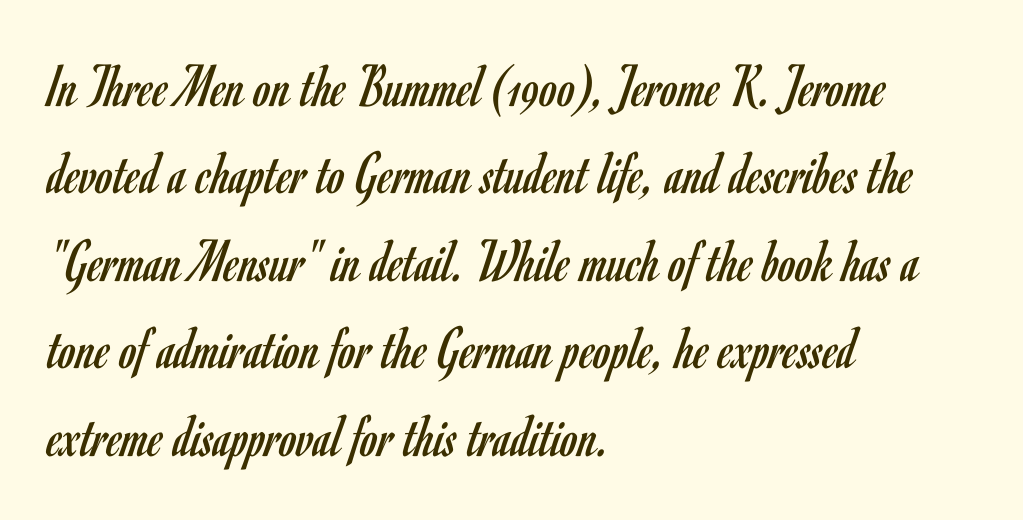
The vertical gap from one line to the next is medium. Does the type have serifs? No, each stem ends abruptly. Unbolded letterforms with no extra heft.
